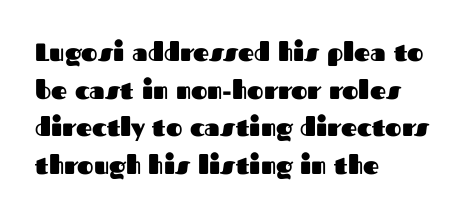
Students, note that the glyphs here touch the page at normal intervals. The vertical gap from one line to the next is medium. The lettering stays uniformly vertical, giving the passage a roman look. The lines are quadded left. Heft: maximum for text — a bold. Type without underlining.
